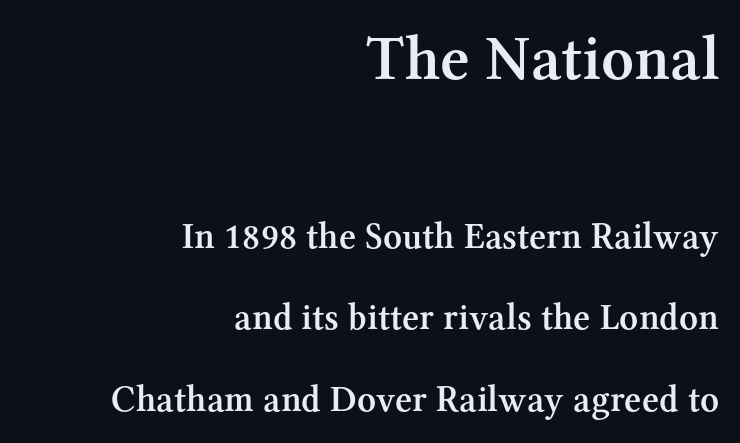
{"serif": "yes", "italic": "no", "bold": "semi", "weight": "semibold", "width": "normal", "stroke_contrast": "medium", "x_height": "medium", "monospaced": "no", "underline": "no", "align": "right", "line_spacing": "loose", "line_spacing_ratio": 2.21, "letter_spacing": "normal", "letter_spacing_em": 0.0, "larger_block": "first", "size_ratio": 1.73, "glyph_px": 64}
